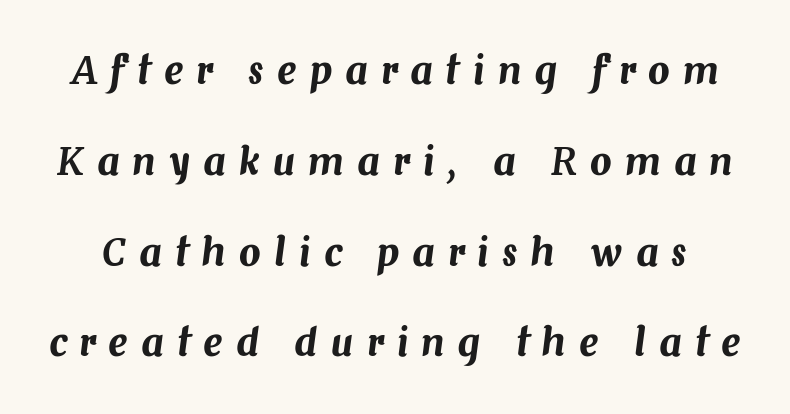
{"italic": "yes", "lean": "right", "slant_degrees": 7, "width": "normal", "stroke_contrast": "medium", "x_height": "medium", "monospaced": "no", "underline": "no", "line_spacing": "loose", "line_spacing_ratio": 2.39, "letter_spacing": "wide", "letter_spacing_em": 0.35, "glyph_px": 38}
